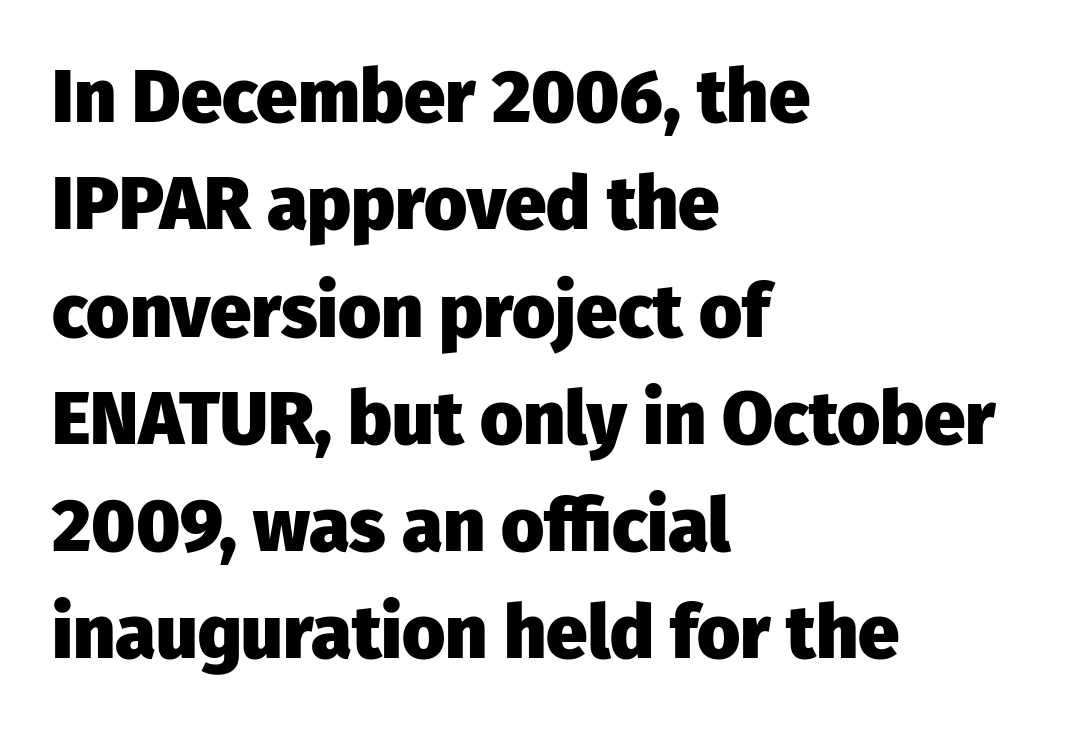
Heavy-handed strokes throughout: this text is bold. Reading down the column, the eye jumps a familiar distance to each next line. Reading down the block, your eye returns to a fixed left position each line. These lines are rendered in a variable-pitch font. Words float on clear page, feet unadorned.
